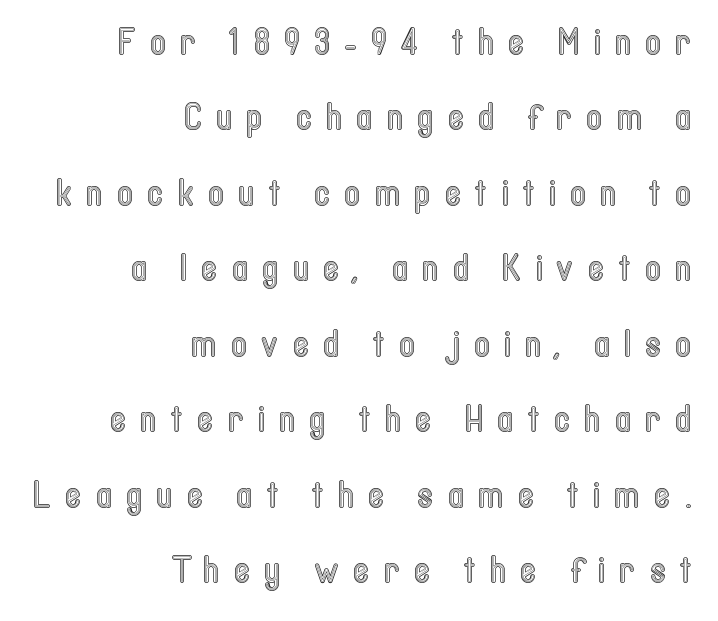
These lines stack with their right ends in a neat column. A clean baseline with only descenders dipping below it. You could not count columns in this text — the font is proportionally spaced. Tracking here is generous; glyphs stand well apart from one another.
